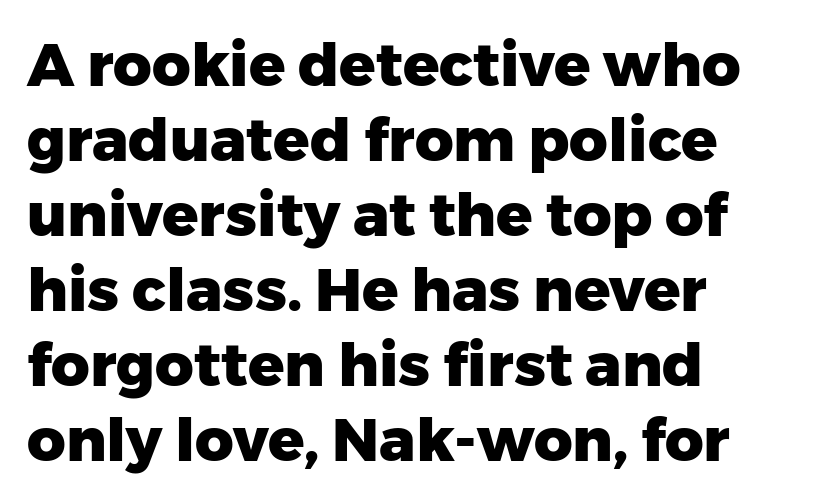
Underline: absent. Proportional: the letters do not fall into vertical columns. Emphasis by weight is at full strength: bold. Casual observation: everything's shoved over to the left.
